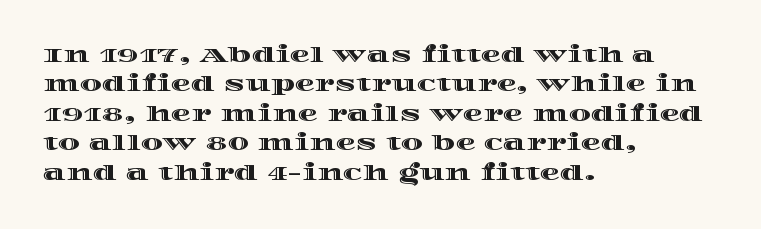
{"italic": "no", "underline": "no", "align": "left", "line_spacing": "normal", "line_spacing_ratio": 1.47, "letter_spacing": "normal", "letter_spacing_em": 0.0, "glyph_px": 20}
